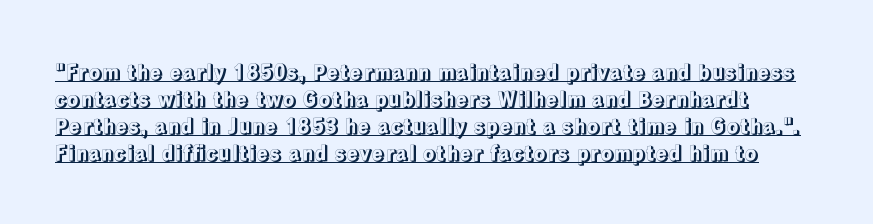
Q: Is the text italic (slanted)? A: No, it is upright.
Q: Is the text underlined? A: Yes.
Q: Is the spacing between letters normal or unusually wide? A: Normal.
Q: Is the spacing between lines tight, normal or loose? A: Normal.
